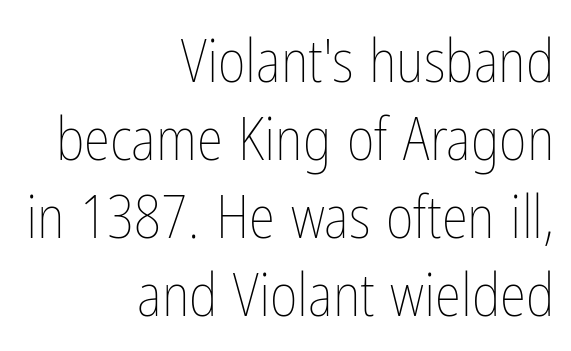
Q: Is the text bold? A: No.
Q: Is the text italic (slanted)? A: No, it is upright.
Q: Is the text underlined? A: No.
Q: How is the paragraph aligned? A: Right-aligned.
Q: Is the spacing between letters normal or unusually wide? A: Normal.
Q: Is the spacing between lines tight, normal or loose? A: Normal.
Q: Width (condensed, normal, or wide)? A: Condensed.
Q: Stroke contrast? A: Low.
Q: x-height? A: Medium.
Q: Monospaced? A: No.
